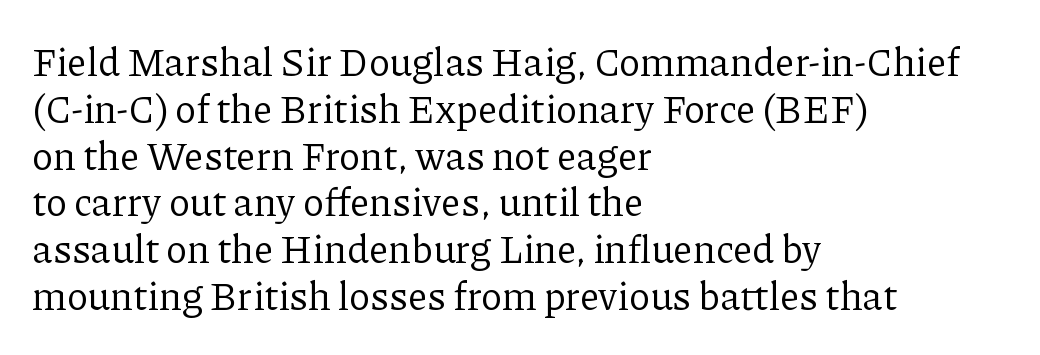
Q: Is the text bold? A: No.
Q: Is the text italic (slanted)? A: No, it is upright.
Q: Is the typeface a serif or a sans-serif typeface? A: Serif.
Q: Is the text underlined? A: No.
Q: How is the paragraph aligned? A: Left-aligned.
Q: Is the spacing between letters normal or unusually wide? A: Normal.
Q: Width (condensed, normal, or wide)? A: Normal.
Q: Stroke contrast? A: Low.
Q: x-height? A: Medium.
Q: Monospaced? A: No.
